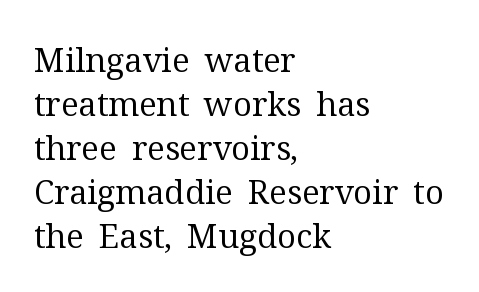
The image shows 33 px regular-weight serif type, upright; set left-aligned, normal line spacing (1.33x), normal letter spacing, not underlined; medium stroke contrast and a medium x-height.
